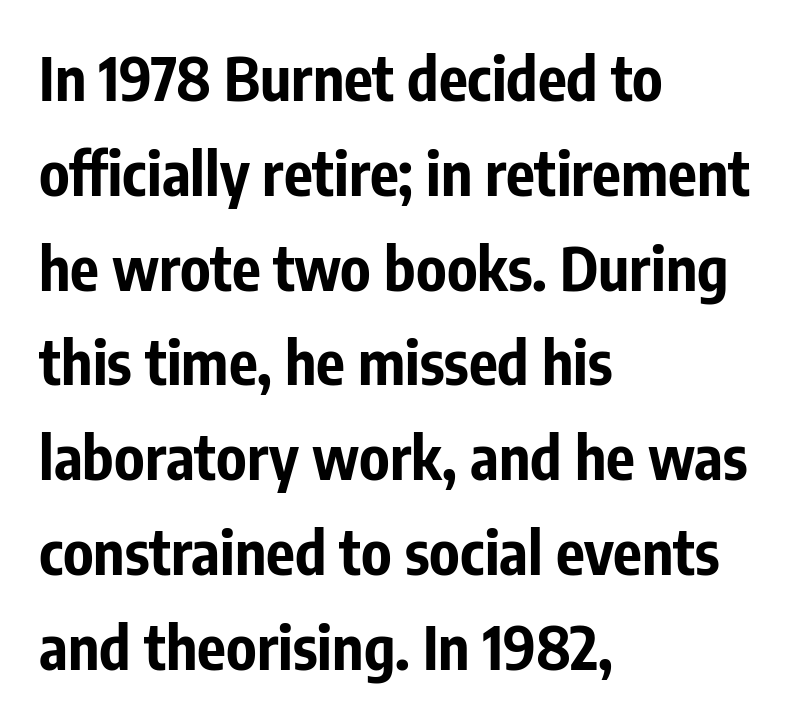
Q: Is the text bold? A: Yes.
Q: Is the text italic (slanted)? A: No, it is upright.
Q: Is the typeface a serif or a sans-serif typeface? A: Sans-serif.
Q: Is the text underlined? A: No.
Q: How is the paragraph aligned? A: Left-aligned.
Q: Is the spacing between letters normal or unusually wide? A: Normal.
Q: Is the spacing between lines tight, normal or loose? A: Normal.
Q: Width (condensed, normal, or wide)? A: Condensed.
Q: Stroke contrast? A: Low.
Q: x-height? A: Medium.
Q: Monospaced? A: No.
